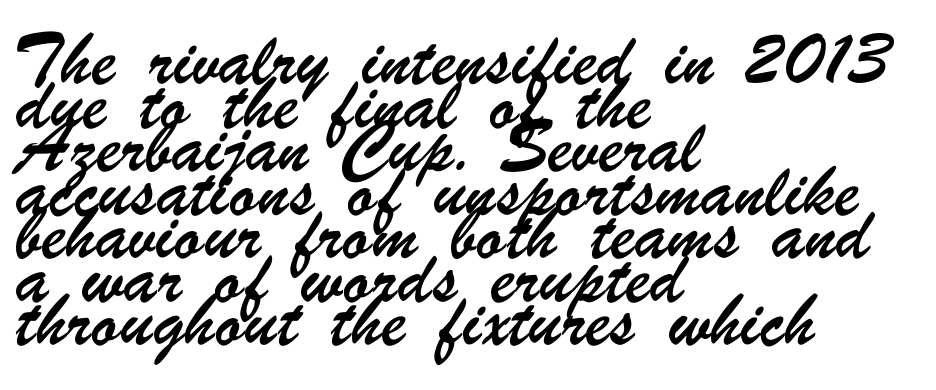
{"serif": "no", "width": "condensed", "stroke_contrast": "low", "x_height": "small", "monospaced": "no", "underline": "no", "align": "left", "line_spacing": "normal", "line_spacing_ratio": 1.32, "letter_spacing": "normal", "letter_spacing_em": 0.0, "glyph_px": 33}
